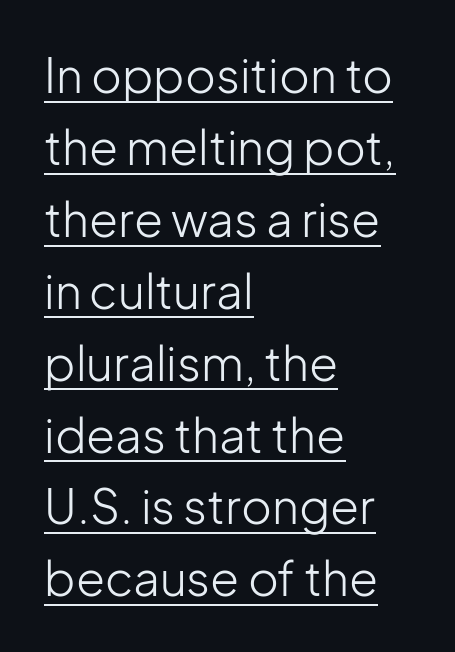
{"serif": "no", "italic": "no", "bold": "no", "weight": "light", "width": "normal", "stroke_contrast": "low", "x_height": "medium", "monospaced": "no", "underline": "yes", "align": "left", "line_spacing": "normal", "line_spacing_ratio": 1.53, "letter_spacing": "normal", "letter_spacing_em": 0.0, "glyph_px": 47}
